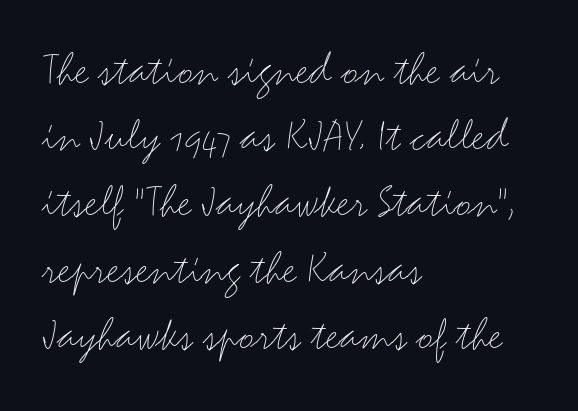
A typesetter would call this proportional, since set widths differ per character. Vertically, the passage feels balanced, rows spaced as you'd expect. A student would call this left alignment; a typographer would say flush left, rag right. Letter spacing: default. The letters carry no serifs — their stems end cleanly without finishing strokes.
